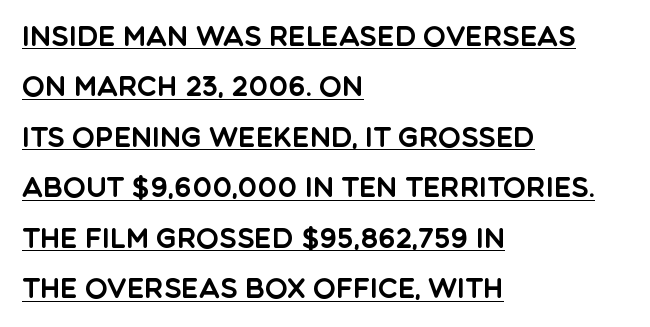
Q: Is the text italic (slanted)? A: No, it is upright.
Q: Is the text underlined? A: Yes.
Q: How is the paragraph aligned? A: Left-aligned.
Q: Is the spacing between letters normal or unusually wide? A: Normal.
